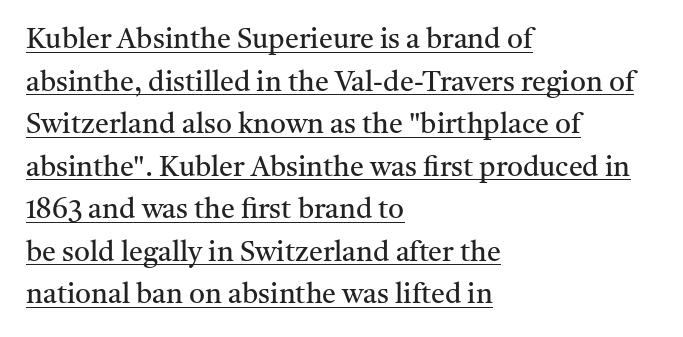
{"serif": "yes", "italic": "no", "bold": "no", "weight": "regular", "width": "normal", "stroke_contrast": "medium", "x_height": "medium", "monospaced": "no", "underline": "yes", "align": "left", "line_spacing": "normal", "line_spacing_ratio": 1.52, "letter_spacing": "normal", "letter_spacing_em": 0.0, "glyph_px": 28}
